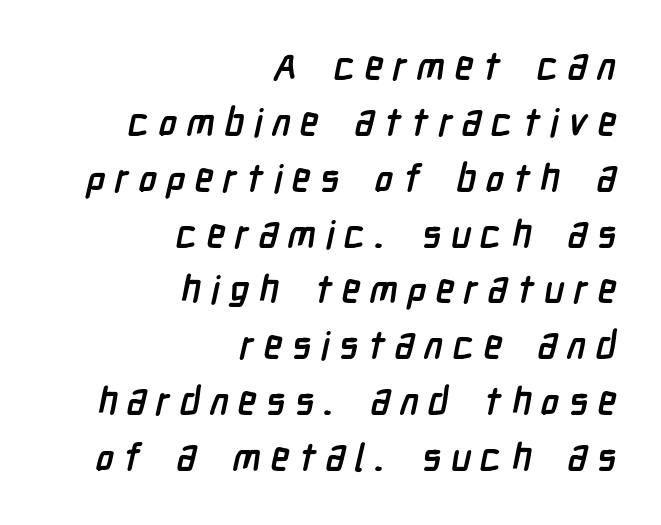
Q: Is the text bold? A: Yes.
Q: Is the typeface a serif or a sans-serif typeface? A: Sans-serif.
Q: Is the text underlined? A: No.
Q: How is the paragraph aligned? A: Right-aligned.
Q: Is the spacing between letters normal or unusually wide? A: Unusually wide.
Q: Is the spacing between lines tight, normal or loose? A: Normal.
Q: Width (condensed, normal, or wide)? A: Condensed.
Q: Stroke contrast? A: Low.
Q: x-height? A: Medium.
Q: Monospaced? A: No.
